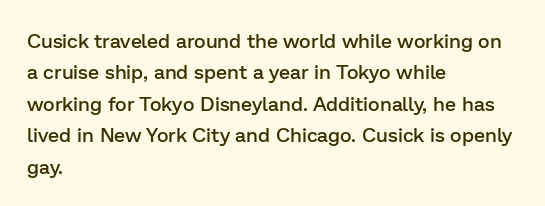
Q: Is the text bold? A: Semi-bold.
Q: Is the text italic (slanted)? A: No, it is upright.
Q: Is the text underlined? A: No.
Q: How is the paragraph aligned? A: Left-aligned.
Q: Is the spacing between letters normal or unusually wide? A: Normal.
Q: Is the spacing between lines tight, normal or loose? A: Normal.
